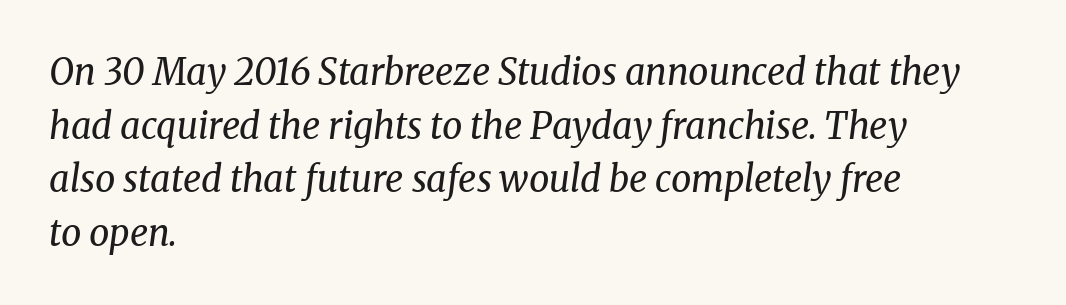
{"serif": "yes", "italic": "yes", "lean": "right", "slant_degrees": 8, "bold": "no", "weight": "regular", "width": "normal", "stroke_contrast": "medium", "x_height": "medium", "monospaced": "no", "underline": "no", "align": "left", "line_spacing": "normal", "line_spacing_ratio": 1.49, "letter_spacing": "normal", "letter_spacing_em": 0.0, "glyph_px": 36}
